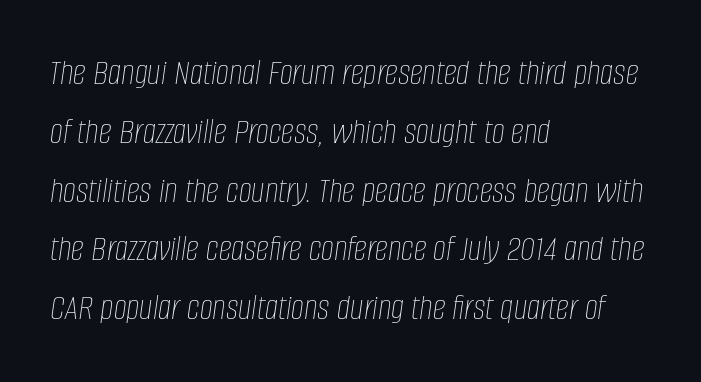
{"italic": "yes", "lean": "right", "slant_degrees": 8, "bold": "no", "weight": "thin", "width": "condensed", "stroke_contrast": "low", "x_height": "large", "monospaced": "no", "underline": "no", "align": "left", "line_spacing": "normal", "line_spacing_ratio": 1.59, "letter_spacing": "normal", "letter_spacing_em": 0.0, "glyph_px": 37}
